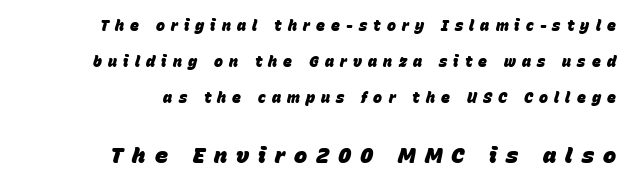
{"italic": "yes", "lean": "right", "slant_degrees": 15, "bold": "yes", "underline": "no", "align": "right", "line_spacing": "loose", "line_spacing_ratio": 2.41, "letter_spacing": "wide", "letter_spacing_em": 0.41, "larger_block": "second", "size_ratio": 1.47, "glyph_px": 22}
